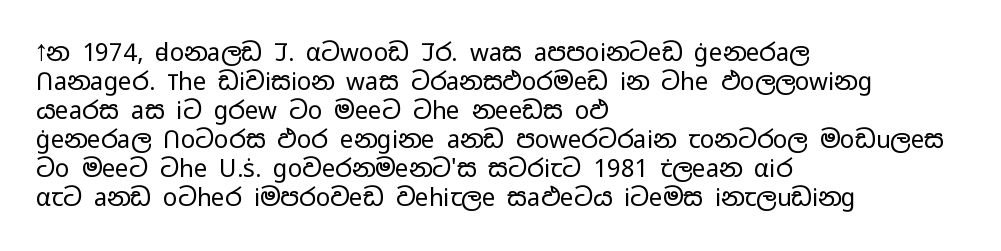
{"italic": "no", "bold": "no", "underline": "no", "align": "left", "line_spacing_ratio": 1.21, "letter_spacing": "normal", "letter_spacing_em": 0.0, "glyph_px": 24}
